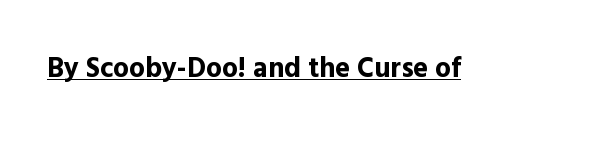
The image shows 28 px bold sans-serif type, upright; set normal letter spacing, underlined; a medium x-height.
